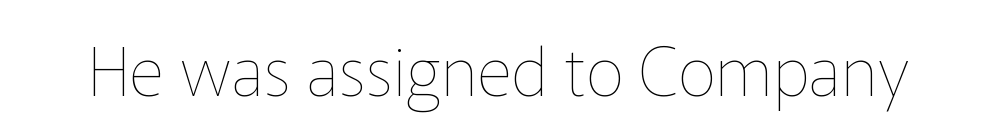
Each letter keeps its own natural width here, so spacing adapts to shape. The glyphs are unaccompanied by any horizontal stroke below them. Inter-character spacing is left at the font's built-in metrics. Every stem runs plumb, perpendicular to the baseline. Bold? No — there's no thickening of the strokes.
